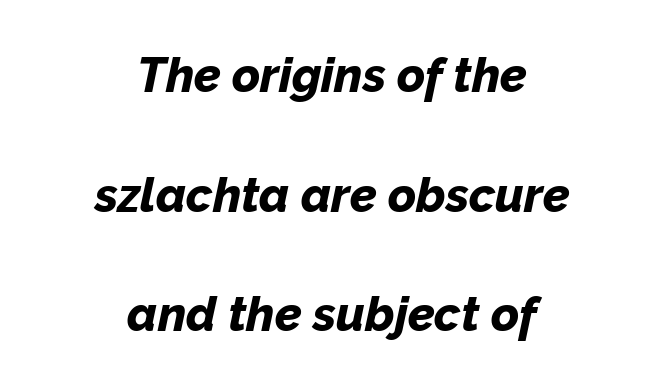
{"italic": "yes", "lean": "right", "slant_degrees": 12, "bold": "yes", "weight": "bold", "width": "normal", "stroke_contrast": "low", "x_height": "medium", "monospaced": "no", "underline": "no", "align": "center", "line_spacing": "loose", "line_spacing_ratio": 2.49, "letter_spacing": "normal", "letter_spacing_em": 0.0, "glyph_px": 48}
